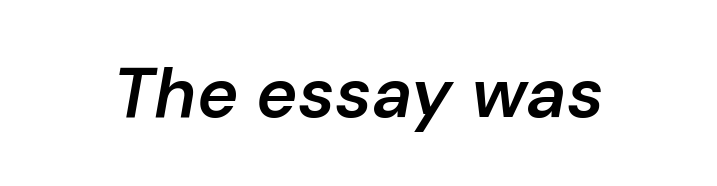
The gap between lines stays unmarked. The face used here has a pronounced slope to its letters. These lines carry some extra weight — a demibold, not a full bold. Here the glyphs are tracked normally, forming tight word shapes. You could not count columns in this text — the font is proportionally spaced.
